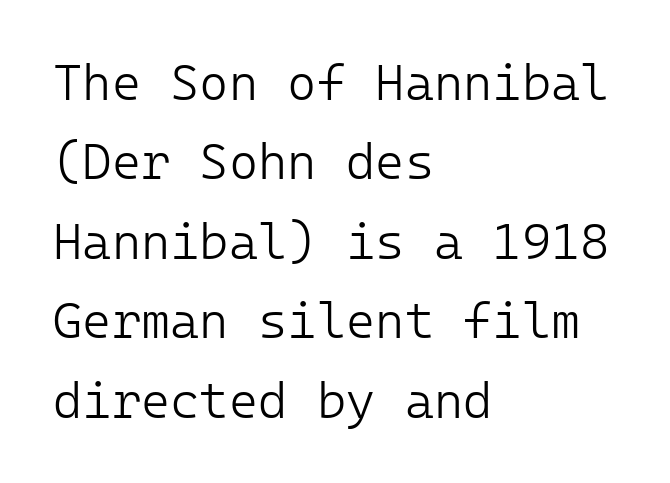
Does the copy run flush right? No — it runs flush left. The font family rendered here belongs to the sans-serif group. No heavy texture on the line: the type isn't bold. Rows of type keep a routine distance in the vertical direction. Just letters on the line, the space beneath them empty. The type is set solid horizontally, with unmodified tracking.
